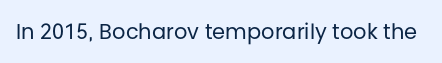
{"italic": "no", "bold": "no", "underline": "no", "letter_spacing": "normal", "letter_spacing_em": 0.0, "glyph_px": 21}
